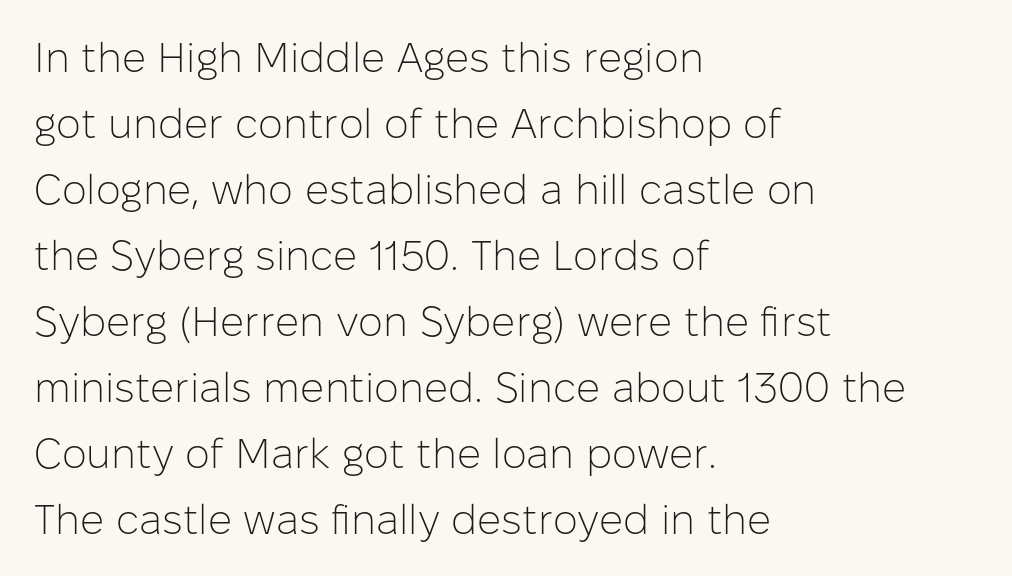
{"serif": "no", "italic": "no", "bold": "no", "weight": "light", "width": "normal", "stroke_contrast": "low", "x_height": "medium", "monospaced": "no", "underline": "no", "align": "left", "line_spacing": "normal", "line_spacing_ratio": 1.57, "letter_spacing": "normal", "letter_spacing_em": 0.0, "glyph_px": 42}
